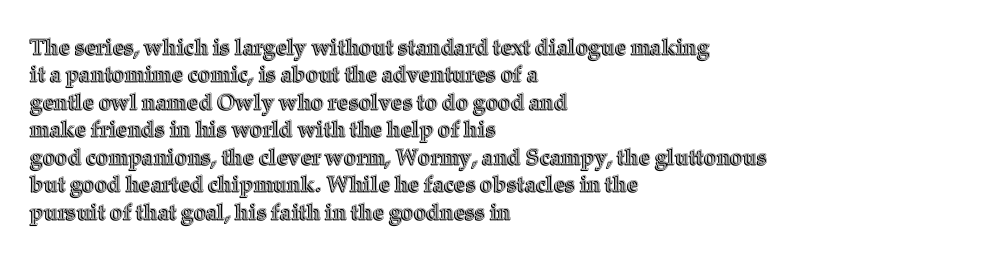
The image shows 22 px text type, upright; set left-aligned, normal line spacing (1.25x), normal letter spacing, not underlined.
